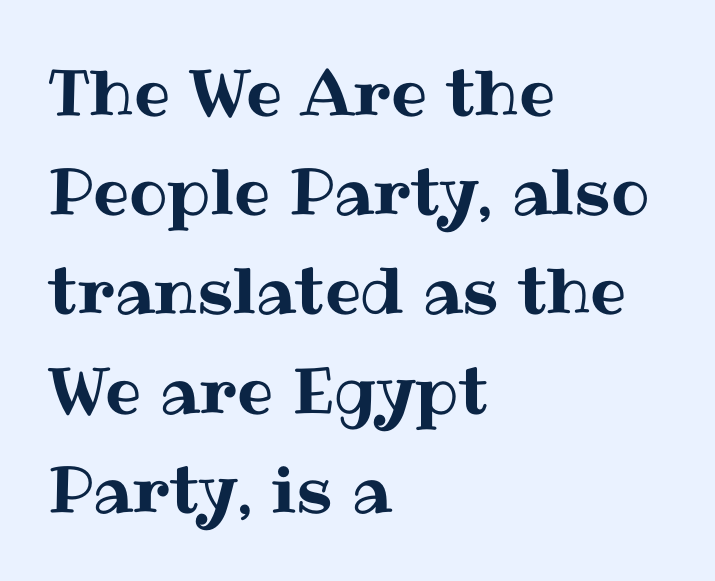
{"italic": "no", "width": "normal", "stroke_contrast": "medium", "x_height": "medium", "monospaced": "no", "underline": "no", "align": "left", "line_spacing": "normal", "line_spacing_ratio": 1.55, "letter_spacing": "normal", "letter_spacing_em": 0.0, "glyph_px": 64}
